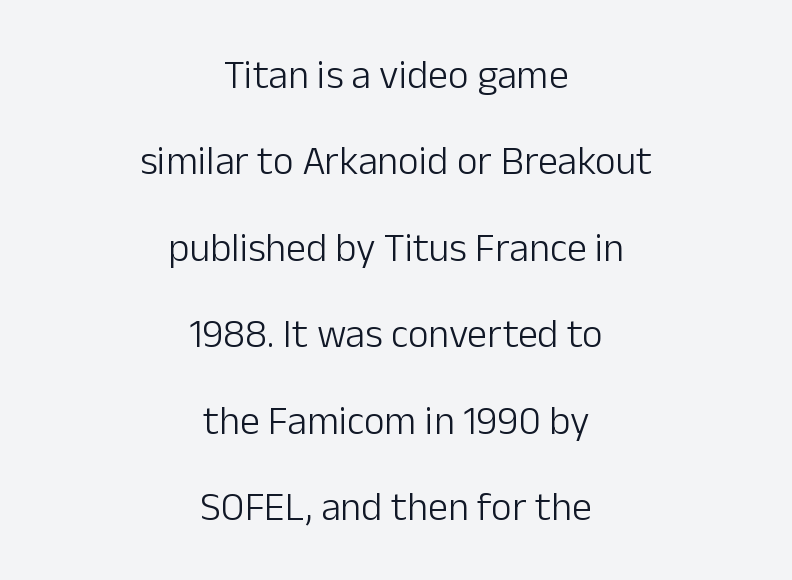
{"serif": "no", "italic": "no", "bold": "no", "weight": "light", "width": "normal", "stroke_contrast": "low", "x_height": "medium", "monospaced": "no", "underline": "no", "align": "center", "line_spacing": "loose", "line_spacing_ratio": 2.16, "letter_spacing": "normal", "letter_spacing_em": 0.0, "glyph_px": 40}
